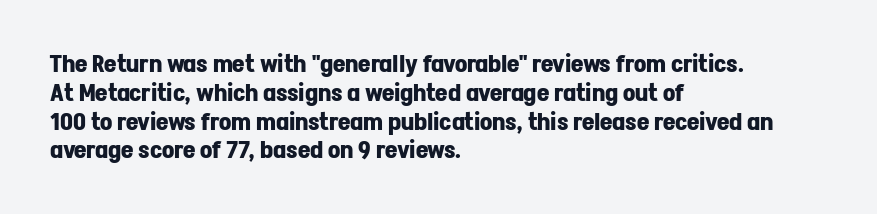
{"italic": "no", "bold": "yes", "underline": "no", "align": "left", "line_spacing_ratio": 1.2, "letter_spacing": "normal", "letter_spacing_em": 0.0, "glyph_px": 24}
